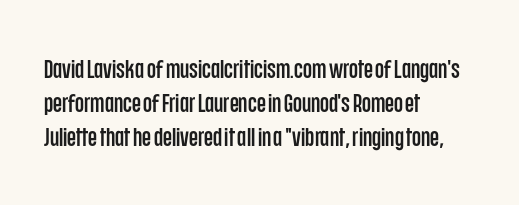
Q: Is the text italic (slanted)? A: No, it is upright.
Q: Is the text underlined? A: No.
Q: How is the paragraph aligned? A: Left-aligned.
Q: Is the spacing between letters normal or unusually wide? A: Normal.
Q: Is the spacing between lines tight, normal or loose? A: Normal.
